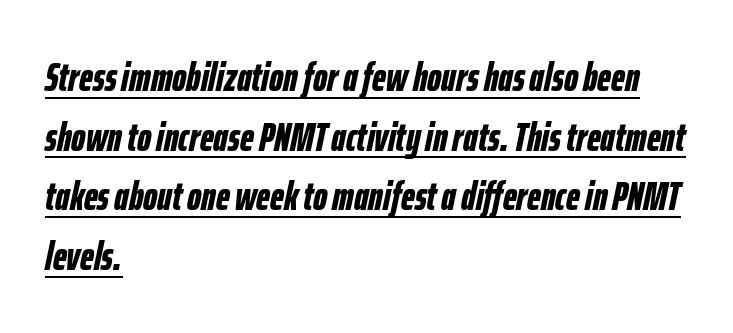
The image shows 40 px bold, condensed type, italic (leaning right); set left-aligned, normal line spacing (1.49x), normal letter spacing, underlined; low stroke contrast and a medium x-height.
